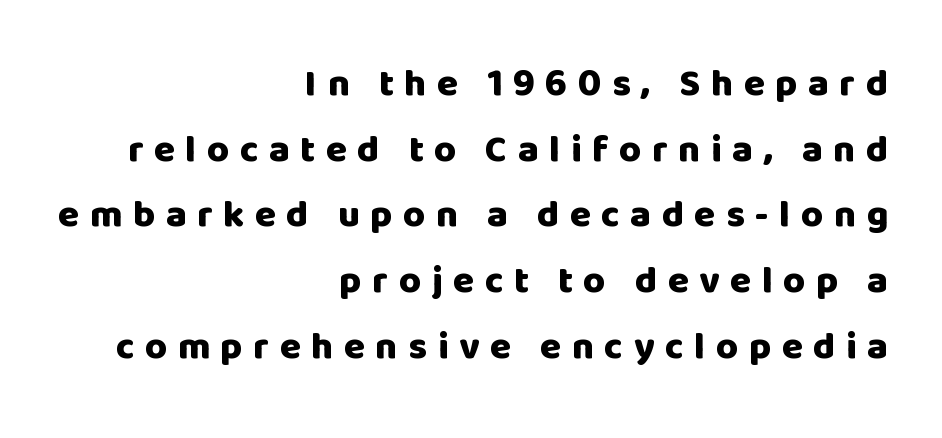
The image shows 38 px heavy sans-serif type, upright; set right-aligned, line spacing 1.73x, unusually wide letter spacing (+0.28 em), not underlined; low stroke contrast and a large x-height.
